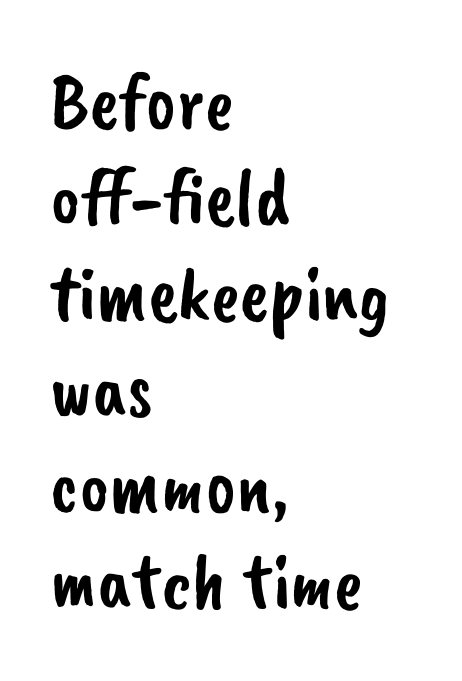
A typesetter would label this face a sans. Left-aligned paragraph, ragged on the right. Letters rest on an invisible, unmarked baseline. Honestly, the letter spacing is just normal — you wouldn't notice it. Each letter keeps its own natural width here, so spacing adapts to shape.
